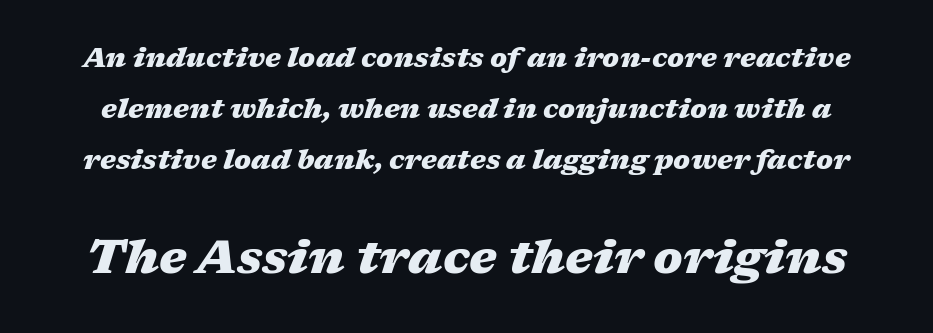
Every character sits at an angle, as italics do. Compared with an ordinary text face, these strokes are far heavier — a full bold. Varying glyph widths throughout — classic text-font behaviour. The tracking reads as untouched default to a designer's eye. Block two is the big one; block one sits smaller above it.
